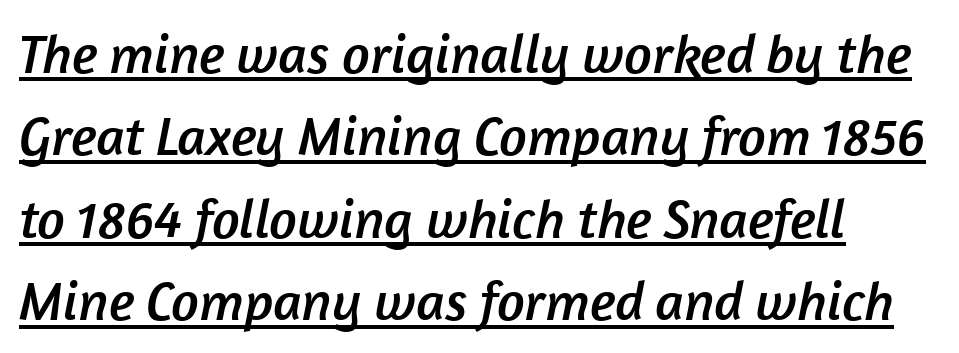
Q: Is the typeface a serif or a sans-serif typeface? A: Sans-serif.
Q: Is the text underlined? A: Yes.
Q: How is the paragraph aligned? A: Left-aligned.
Q: Is the spacing between letters normal or unusually wide? A: Normal.
Q: Is the spacing between lines tight, normal or loose? A: Normal.
Q: Width (condensed, normal, or wide)? A: Normal.
Q: Stroke contrast? A: Low.
Q: x-height? A: Medium.
Q: Monospaced? A: No.
